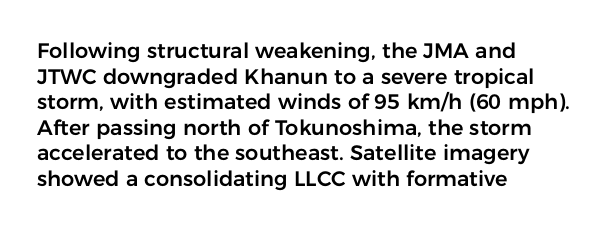
{"italic": "no", "underline": "no", "align": "left", "line_spacing_ratio": 1.22, "letter_spacing": "normal", "letter_spacing_em": 0.0, "glyph_px": 21}
